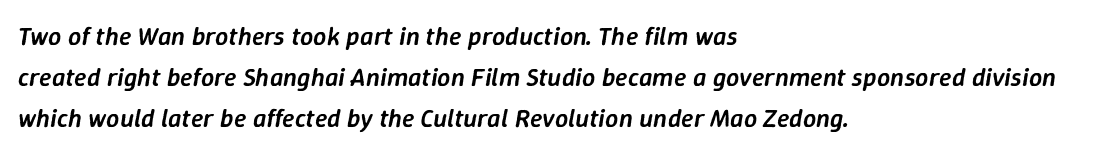
Q: Is the text bold? A: Semi-bold.
Q: Is the text italic (slanted)? A: Yes, it leans right by about 9 degrees.
Q: Is the text underlined? A: No.
Q: How is the paragraph aligned? A: Left-aligned.
Q: Is the spacing between letters normal or unusually wide? A: Normal.
Q: Is the spacing between lines tight, normal or loose? A: Normal.
